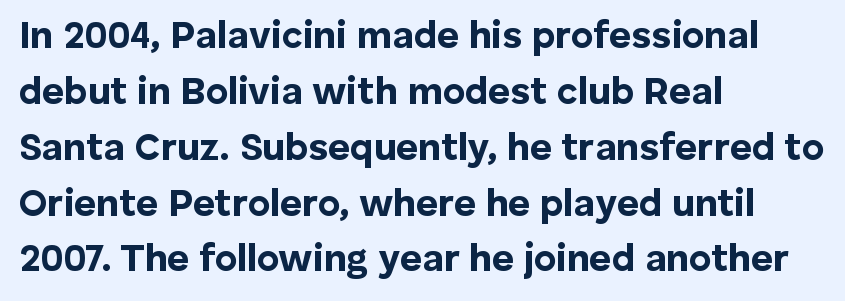
{"serif": "no", "italic": "no", "bold": "yes", "weight": "bold", "width": "normal", "stroke_contrast": "low", "x_height": "medium", "monospaced": "no", "underline": "no", "align": "left", "line_spacing": "normal", "line_spacing_ratio": 1.47, "letter_spacing": "normal", "letter_spacing_em": 0.0, "glyph_px": 38}
